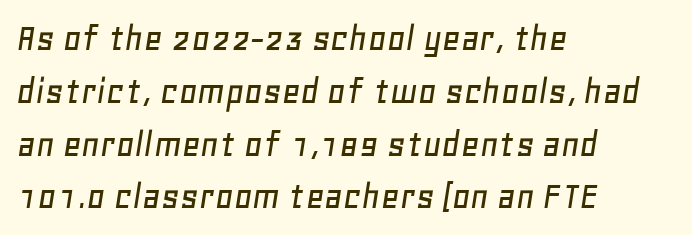
Q: Is the text italic (slanted)? A: Yes, it leans right by about 11 degrees.
Q: Is the text underlined? A: No.
Q: How is the paragraph aligned? A: Left-aligned.
Q: Is the spacing between letters normal or unusually wide? A: Normal.
Q: Is the spacing between lines tight, normal or loose? A: Normal.
Q: Width (condensed, normal, or wide)? A: Normal.
Q: Stroke contrast? A: Low.
Q: x-height? A: Large.
Q: Monospaced? A: No.
